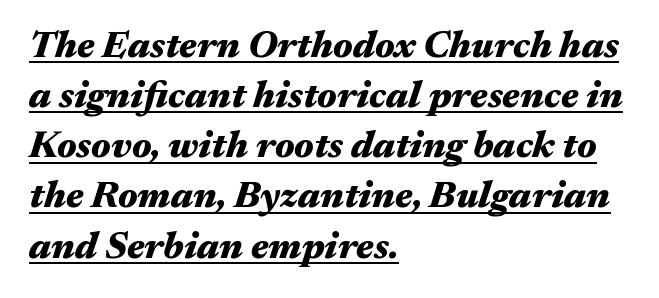
Q: Is the text bold? A: Yes.
Q: Is the text italic (slanted)? A: Yes, it leans right by about 17 degrees.
Q: Is the text underlined? A: Yes.
Q: How is the paragraph aligned? A: Left-aligned.
Q: Is the spacing between letters normal or unusually wide? A: Normal.
Q: Is the spacing between lines tight, normal or loose? A: Normal.
Q: Width (condensed, normal, or wide)? A: Wide.
Q: Stroke contrast? A: Medium.
Q: x-height? A: Medium.
Q: Monospaced? A: No.
